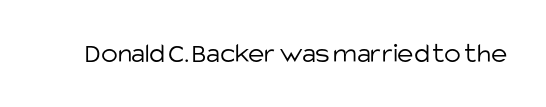
The image shows 28 px light sans-serif type, upright; set normal letter spacing, not underlined; low stroke contrast and a large x-height.
